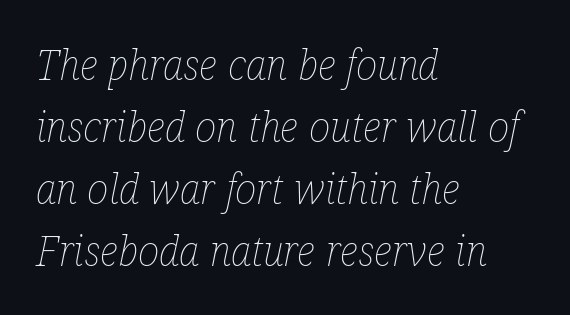
Q: Is the text bold? A: No.
Q: Is the text italic (slanted)? A: Yes, it leans right by about 12 degrees.
Q: Is the text underlined? A: No.
Q: How is the paragraph aligned? A: Left-aligned.
Q: Is the spacing between letters normal or unusually wide? A: Normal.
Q: Is the spacing between lines tight, normal or loose? A: Normal.
Q: Width (condensed, normal, or wide)? A: Condensed.
Q: Stroke contrast? A: Low.
Q: x-height? A: Medium.
Q: Monospaced? A: No.
